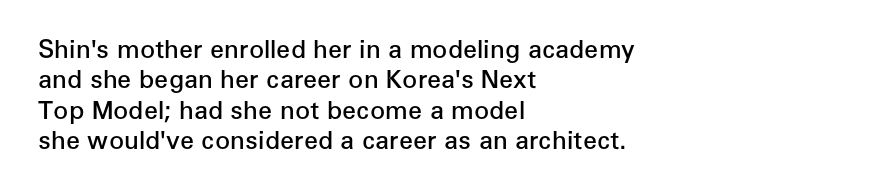
The image shows 25 px text type, upright; set left-aligned, line spacing 1.22x, normal letter spacing, not underlined.
